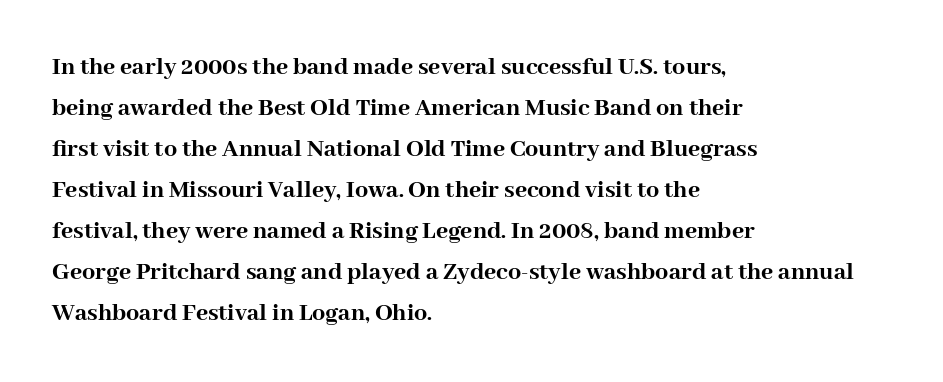
{"italic": "no", "bold": "yes", "underline": "no", "align": "left", "line_spacing": "normal", "line_spacing_ratio": 1.58, "letter_spacing": "normal", "letter_spacing_em": 0.0, "glyph_px": 26}
